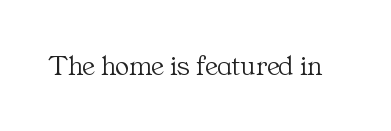
Any mark beneath the type? The region is blank. The face used here is proportionally spaced, like ordinary book or web type. Heft: none added — not bold. Quick note: not italic, upright.
